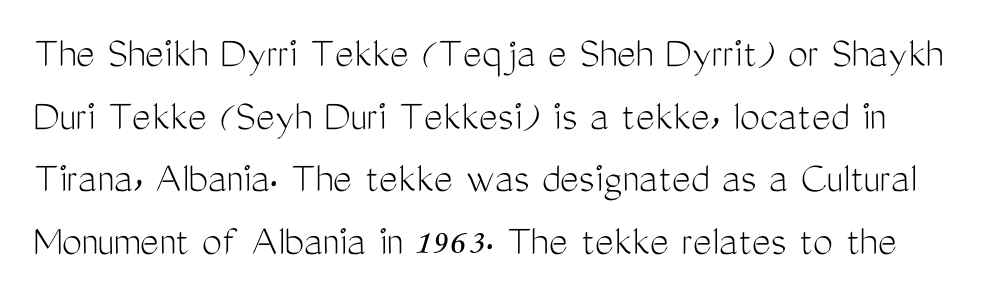
Q: Is the text bold? A: No.
Q: Is the text italic (slanted)? A: No, it is upright.
Q: Is the typeface a serif or a sans-serif typeface? A: Sans-serif.
Q: Is the text underlined? A: No.
Q: Is the spacing between letters normal or unusually wide? A: Normal.
Q: Is the spacing between lines tight, normal or loose? A: Normal.
Q: Width (condensed, normal, or wide)? A: Condensed.
Q: Stroke contrast? A: Medium.
Q: x-height? A: Medium.
Q: Monospaced? A: No.
